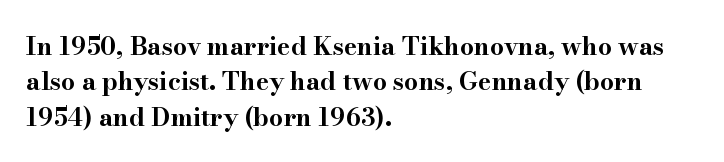
The image shows 25 px bold type, upright; set left-aligned, normal line spacing (1.42x), normal letter spacing, not underlined.
